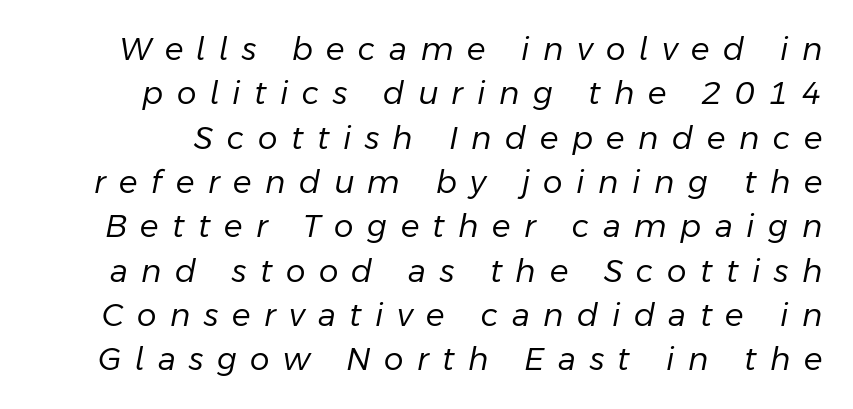
{"italic": "yes", "lean": "right", "slant_degrees": 11, "bold": "no", "weight": "regular", "width": "normal", "stroke_contrast": "low", "x_height": "medium", "monospaced": "no", "underline": "no", "line_spacing": "normal", "line_spacing_ratio": 1.43, "letter_spacing": "wide", "letter_spacing_em": 0.44, "glyph_px": 31}
